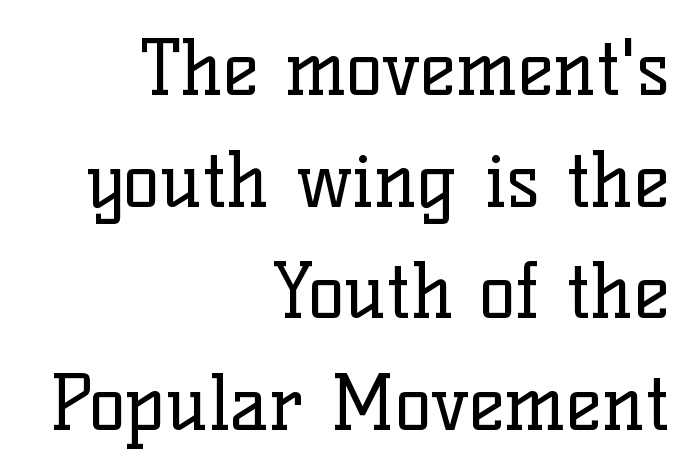
Q: Is the text bold? A: No.
Q: Is the text italic (slanted)? A: No, it is upright.
Q: Is the typeface a serif or a sans-serif typeface? A: Serif.
Q: Is the text underlined? A: No.
Q: How is the paragraph aligned? A: Right-aligned.
Q: Is the spacing between letters normal or unusually wide? A: Normal.
Q: Is the spacing between lines tight, normal or loose? A: Normal.
Q: Width (condensed, normal, or wide)? A: Normal.
Q: Stroke contrast? A: Low.
Q: x-height? A: Medium.
Q: Monospaced? A: No.
